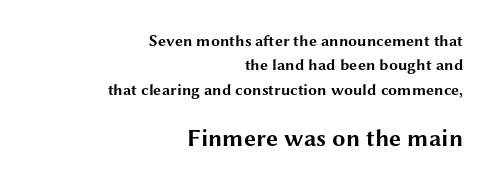
Q: Is the text bold? A: Yes.
Q: Is the text italic (slanted)? A: No, it is upright.
Q: Is the text underlined? A: No.
Q: How is the paragraph aligned? A: Right-aligned.
Q: Is the spacing between letters normal or unusually wide? A: Normal.
Q: Is the spacing between lines tight, normal or loose? A: Normal.
Q: Which block of text is set in a larger size, the first (top) or the second (bottom)? A: The second (bottom) one.
